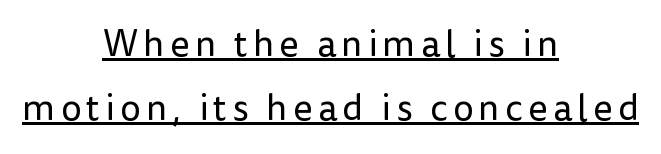
Q: Is the text bold? A: No.
Q: Is the text italic (slanted)? A: No, it is upright.
Q: Is the typeface a serif or a sans-serif typeface? A: Sans-serif.
Q: Is the text underlined? A: Yes.
Q: How is the paragraph aligned? A: Centered.
Q: Width (condensed, normal, or wide)? A: Normal.
Q: Stroke contrast? A: Low.
Q: x-height? A: Medium.
Q: Monospaced? A: No.
